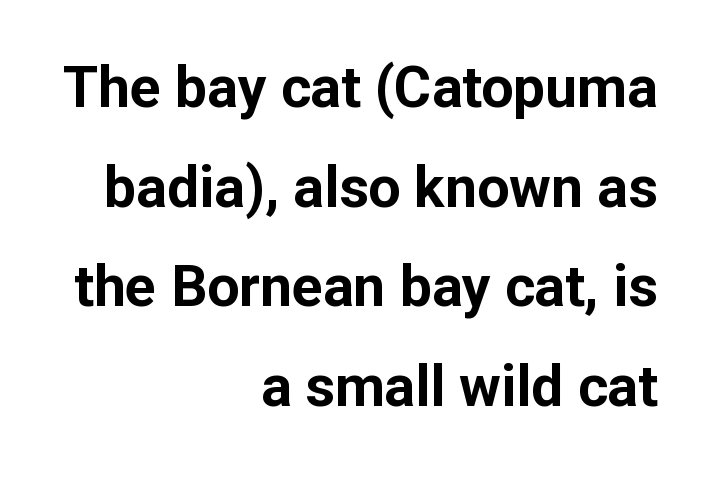
{"serif": "no", "italic": "no", "bold": "yes", "weight": "bold", "width": "normal", "stroke_contrast": "low", "x_height": "medium", "monospaced": "no", "underline": "no", "align": "right", "line_spacing_ratio": 1.75, "letter_spacing": "normal", "letter_spacing_em": 0.0, "glyph_px": 57}
